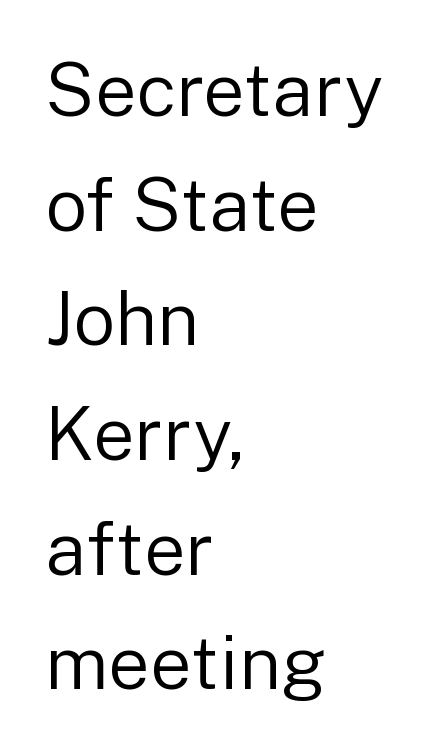
Q: Is the text bold? A: No.
Q: Is the text italic (slanted)? A: No, it is upright.
Q: Is the typeface a serif or a sans-serif typeface? A: Sans-serif.
Q: Is the text underlined? A: No.
Q: How is the paragraph aligned? A: Left-aligned.
Q: Is the spacing between letters normal or unusually wide? A: Normal.
Q: Is the spacing between lines tight, normal or loose? A: Normal.
Q: Width (condensed, normal, or wide)? A: Normal.
Q: Stroke contrast? A: Low.
Q: x-height? A: Medium.
Q: Monospaced? A: No.
